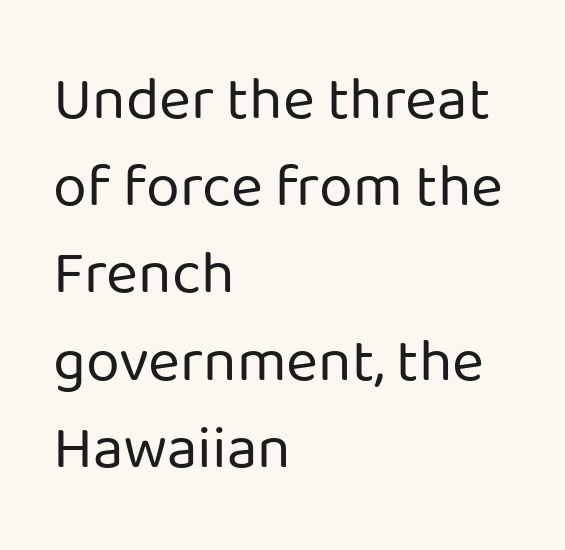
{"serif": "no", "italic": "no", "bold": "no", "weight": "regular", "width": "normal", "stroke_contrast": "low", "x_height": "medium", "monospaced": "no", "underline": "no", "align": "left", "line_spacing": "normal", "line_spacing_ratio": 1.43, "letter_spacing": "normal", "letter_spacing_em": 0.0, "glyph_px": 61}
